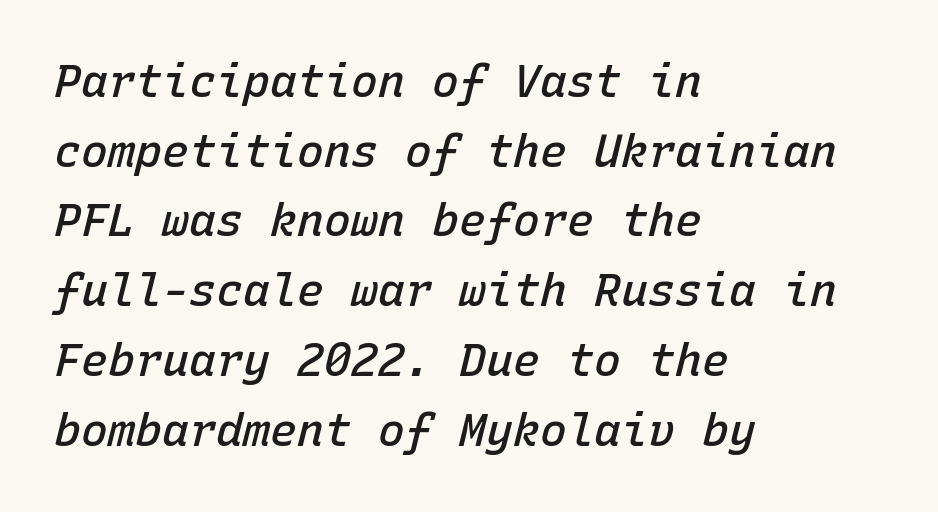
Students, this is semibold: more ink than regular, less than bold. Here the designer chose a console-style face with uniform glyph widths. Notice how descenders clear the ascenders below comfortably — that's standard leading. The face used here is rendered with its standard letterfit.
